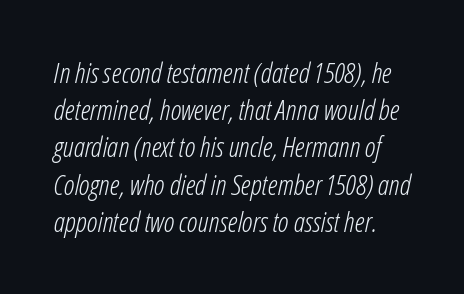
{"italic": "yes", "lean": "right", "slant_degrees": 12, "bold": "no", "weight": "light", "width": "condensed", "stroke_contrast": "low", "x_height": "medium", "monospaced": "no", "underline": "no", "line_spacing": "normal", "line_spacing_ratio": 1.33, "letter_spacing": "normal", "letter_spacing_em": 0.0, "glyph_px": 28}
